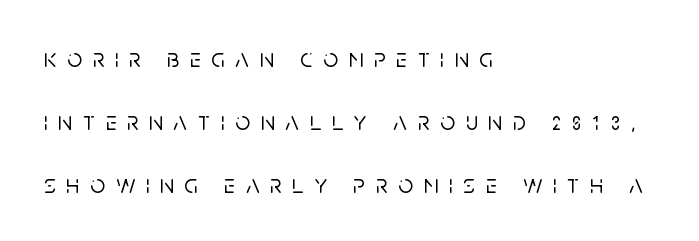
{"italic": "no", "underline": "no", "align": "left", "line_spacing": "loose", "line_spacing_ratio": 2.42, "letter_spacing": "wide", "letter_spacing_em": 0.41, "glyph_px": 26}
